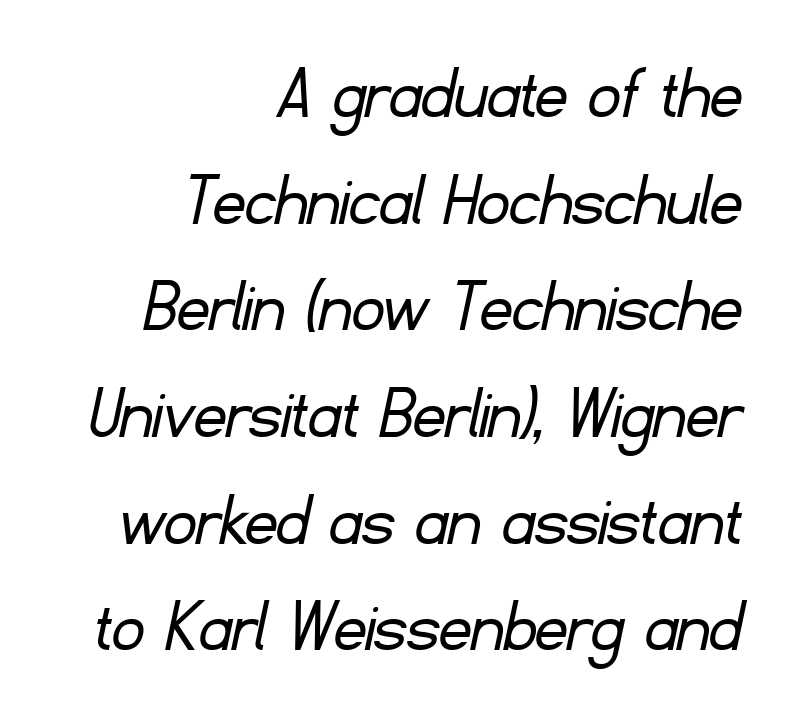
Q: Is the text bold? A: No.
Q: Is the typeface a serif or a sans-serif typeface? A: Sans-serif.
Q: Is the text underlined? A: No.
Q: How is the paragraph aligned? A: Right-aligned.
Q: Is the spacing between letters normal or unusually wide? A: Normal.
Q: Is the spacing between lines tight, normal or loose? A: Normal.
Q: Width (condensed, normal, or wide)? A: Normal.
Q: Stroke contrast? A: Low.
Q: x-height? A: Small.
Q: Monospaced? A: No.
